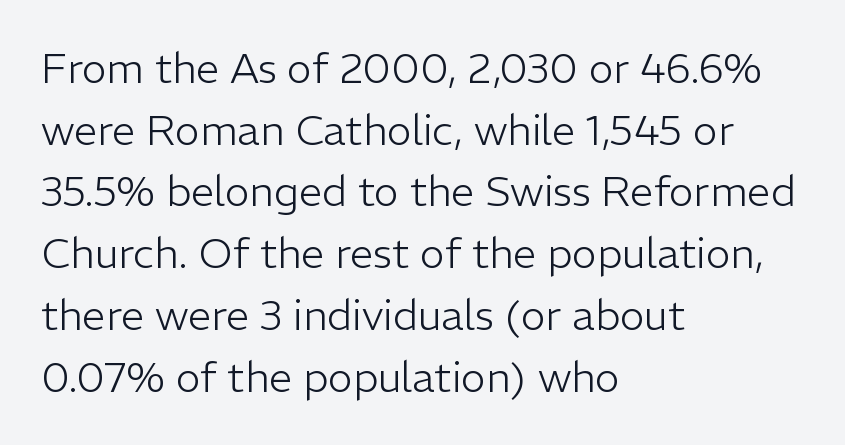
The lettering holds an erect, upright posture throughout. Think of a printed novel: that variable character pitch is what you see here. Every row of glyphs begins at an identical x-position on the left. The face used here is rendered with its standard letterfit. The leading is moderate, giving the passage an even texture.
